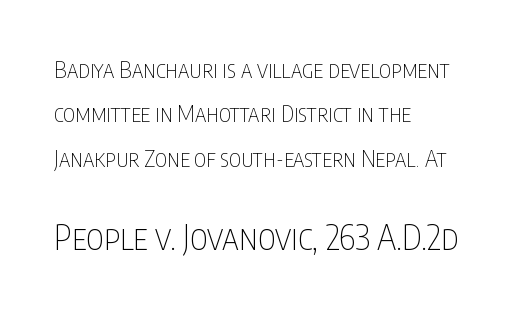
The image shows 34 px thin, condensed sans-serif type, upright; set left-aligned, loose line spacing (1.93x), normal letter spacing, not underlined; the second (bottom) block is 1.48x larger; low stroke contrast and a large x-height.
